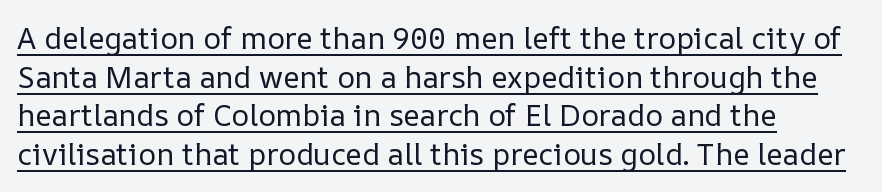
The image shows 30 px regular-weight type, upright; set left-aligned, normal line spacing (1.29x), normal letter spacing, underlined; low stroke contrast and a medium x-height.
